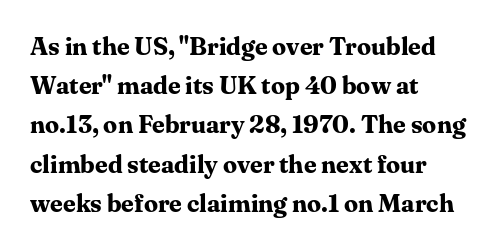
{"italic": "no", "bold": "yes", "underline": "no", "align": "left", "line_spacing": "normal", "line_spacing_ratio": 1.57, "letter_spacing": "normal", "letter_spacing_em": 0.0, "glyph_px": 25}
